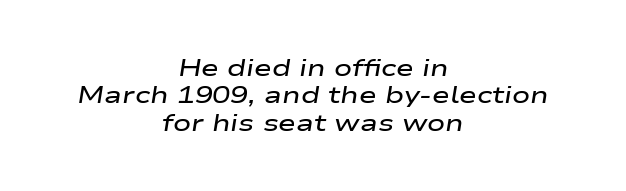
The passage is arranged like a title page — every line centered. Slant detected: the letters are inclined. Compared with typical body copy, the letter spacing here is the same. A clean baseline with only descenders dipping below it. Notice how descenders almost collide with the ascenders below — that's tight leading.
